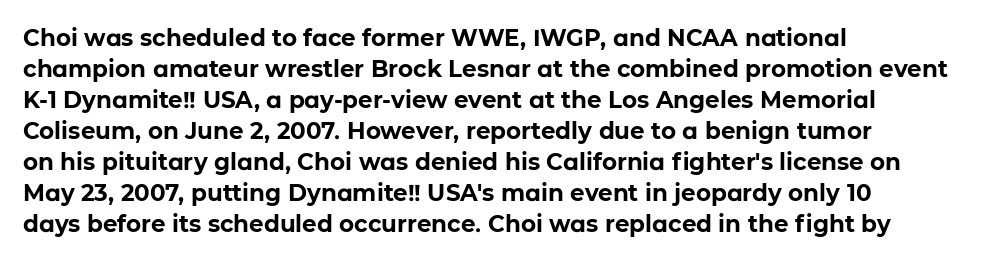
Caption: bold face, heavy strokes. Compared with typical body copy, the letter spacing here is the same. Line starts are locked; line ends wander. The axis of the letterforms is exactly vertical.
